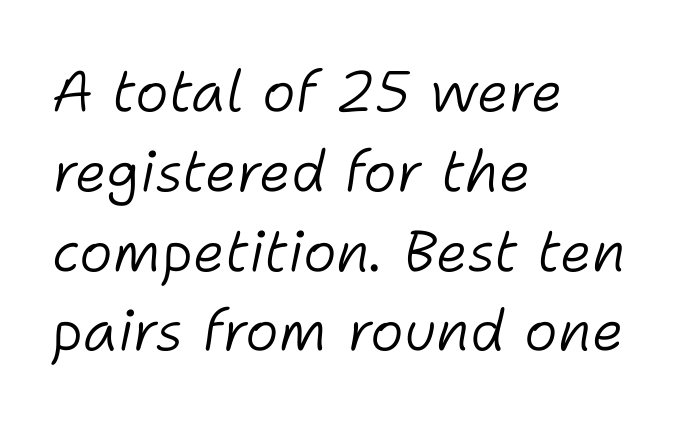
A normal amount of white space separates one row of letters from the next. Clear beneath every line of the passage. Line starts are locked; line ends wander. Nothing heavy about these letters — not bold at all.
